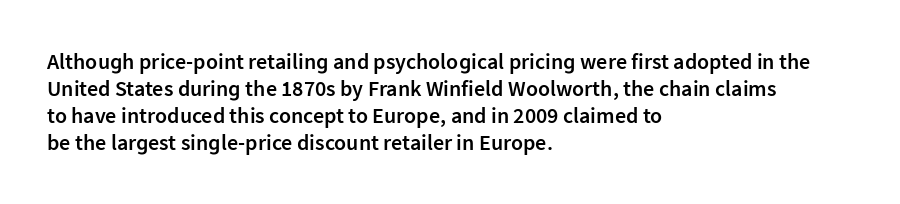
The image shows 22 px text type, upright; set left-aligned, line spacing 1.23x, normal letter spacing, not underlined.
